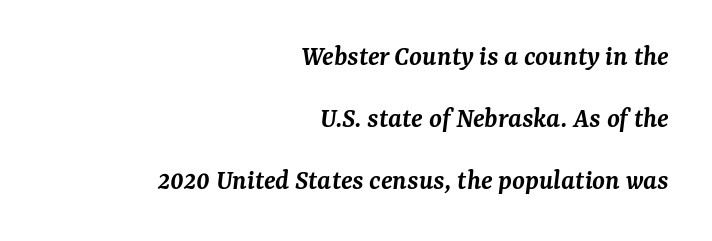
These lines carry some extra weight — a demibold, not a full bold. The type family on display is of the serif kind. Note the varied advance widths — an 'i' is clearly narrower than an 'm'. This rendering leaves character spacing at its baseline value. The rendering applies a slant to the glyphs.
